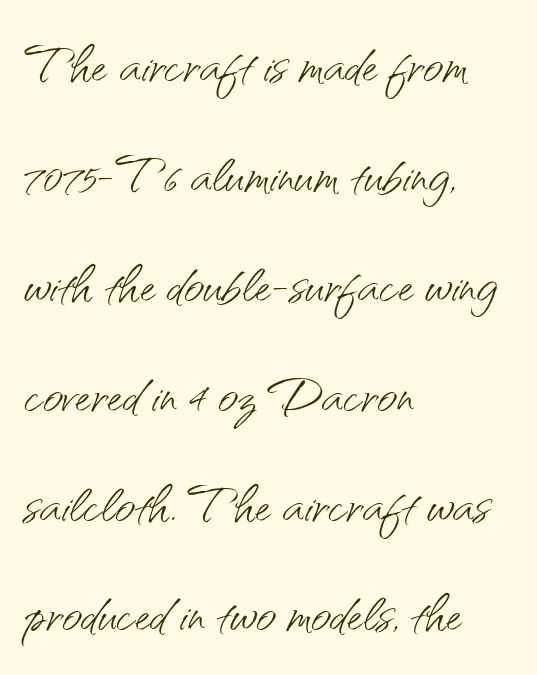
{"serif": "no", "bold": "no", "weight": "light", "width": "normal", "stroke_contrast": "medium", "x_height": "small", "monospaced": "no", "underline": "no", "align": "left", "line_spacing": "normal", "line_spacing_ratio": 1.57, "letter_spacing": "normal", "letter_spacing_em": 0.0, "glyph_px": 70}
